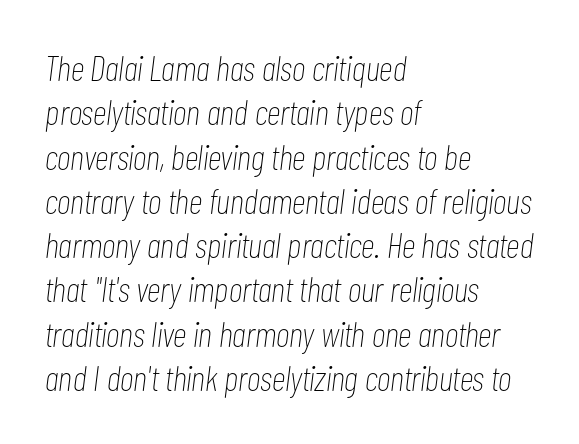
The image shows 36 px thin, condensed type, italic (leaning right); set left-aligned, line spacing 1.23x, normal letter spacing, not underlined; low stroke contrast and a medium x-height.
